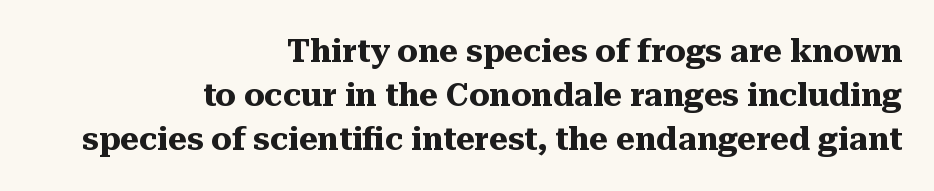
Type style note: has serifs. One-word summary of the alignment: right. Heft: maximum for text — a bold. Default kerning and tracking; the words read as compact shapes. The space beneath each line is pristine and unruled. Is this a fixed-width face? No — the glyphs have proportional, varying widths.
